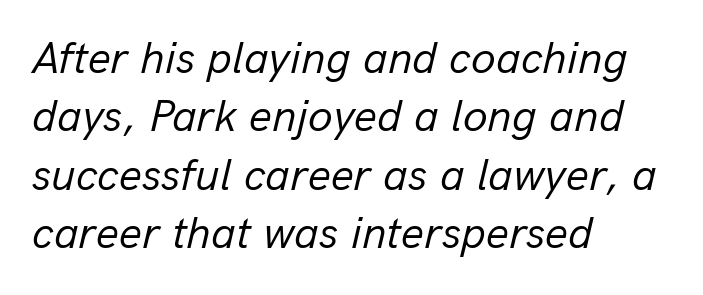
Q: Is the text bold? A: No.
Q: Is the text italic (slanted)? A: Yes, it leans right by about 13 degrees.
Q: Is the text underlined? A: No.
Q: How is the paragraph aligned? A: Left-aligned.
Q: Is the spacing between letters normal or unusually wide? A: Normal.
Q: Is the spacing between lines tight, normal or loose? A: Normal.
Q: Width (condensed, normal, or wide)? A: Normal.
Q: Stroke contrast? A: Low.
Q: x-height? A: Medium.
Q: Monospaced? A: No.
